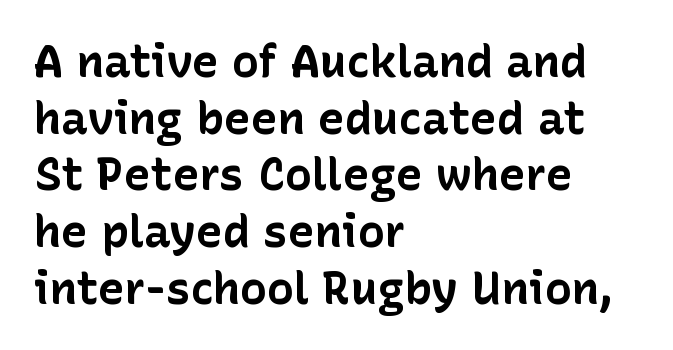
Horizontally, the lines are justified to the leading edge only. Here the glyphs are tracked normally, forming tight word shapes. Serif or sans? Sans — the stroke terminals are bare. A dark, heavy texture on the line: the type is bold. Ascenders rise straight up at ninety degrees. Regarding leading, the lines here are spaced in the standard way.
